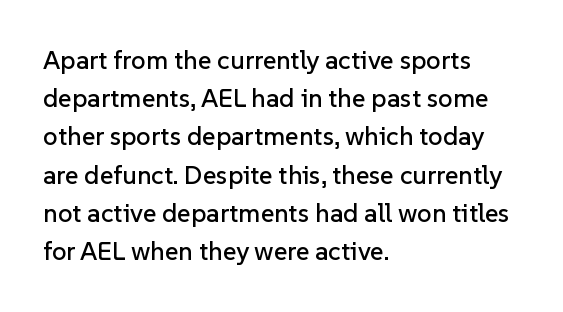
{"italic": "no", "underline": "no", "align": "left", "line_spacing": "normal", "line_spacing_ratio": 1.47, "letter_spacing": "normal", "letter_spacing_em": 0.0, "glyph_px": 26}
